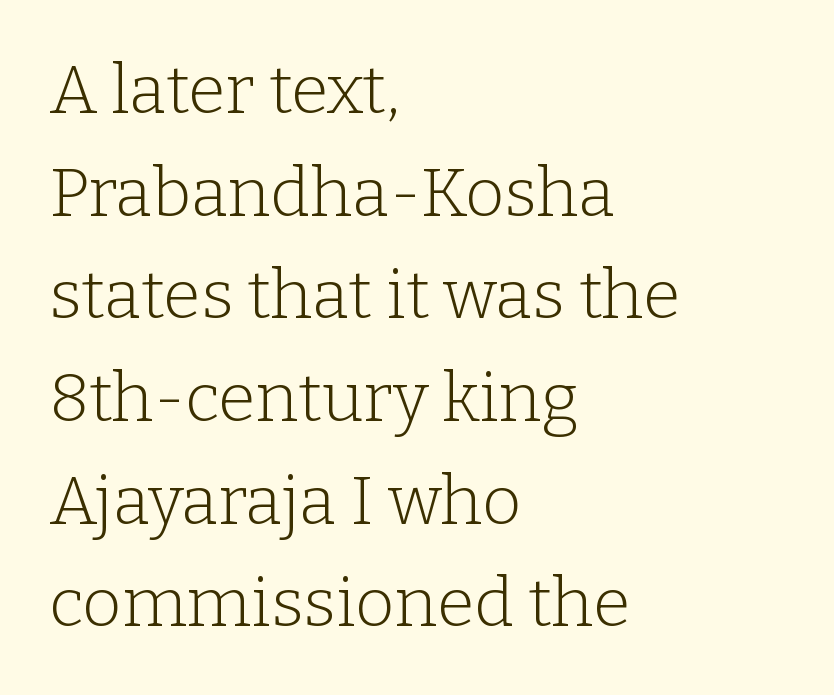
{"serif": "yes", "italic": "no", "bold": "no", "weight": "light", "width": "normal", "stroke_contrast": "low", "x_height": "medium", "monospaced": "no", "underline": "no", "align": "left", "line_spacing": "normal", "line_spacing_ratio": 1.51, "letter_spacing": "normal", "letter_spacing_em": 0.0, "glyph_px": 68}
